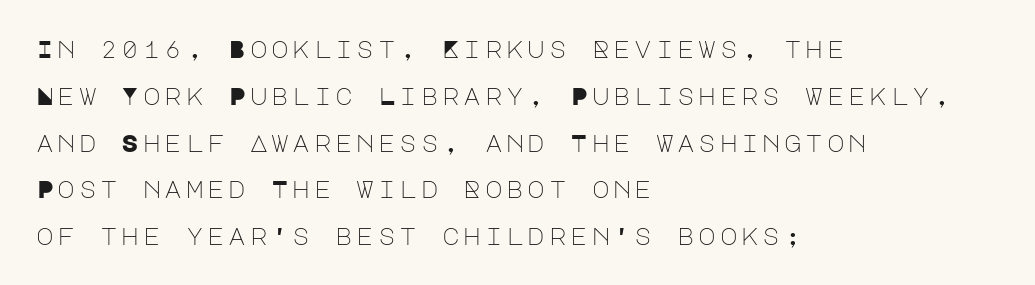
The image shows 24 px text type, upright; set left-aligned, loose line spacing (1.95x), not underlined.
